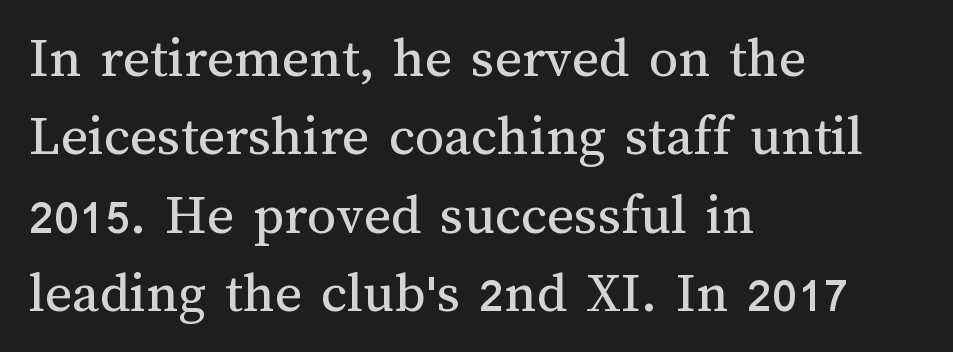
Glance below the letters and you will spot only blank space. Here the designer chose a conventional face with non-uniform glyph widths. The letters sit at their default tracking, neither squeezed nor spread. Is the stroke heavy? The answer is a plain regular-or-lighter. The lines in this sample share a left origin and differ only in where they stop.
